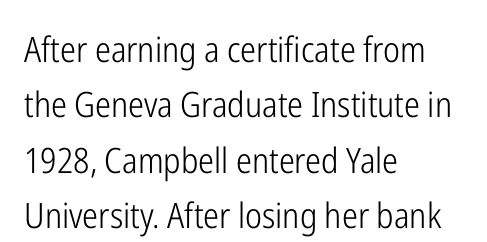
{"serif": "no", "italic": "no", "bold": "no", "weight": "light", "width": "condensed", "stroke_contrast": "low", "x_height": "medium", "monospaced": "no", "underline": "no", "align": "left", "line_spacing": "normal", "line_spacing_ratio": 1.58, "letter_spacing": "normal", "letter_spacing_em": 0.0, "glyph_px": 35}
